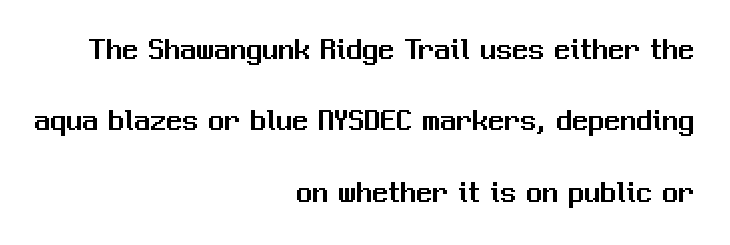
{"serif": "no", "italic": "no", "width": "normal", "stroke_contrast": "medium", "x_height": "medium", "monospaced": "no", "underline": "no", "align": "right", "line_spacing": "loose", "line_spacing_ratio": 2.23, "letter_spacing": "normal", "letter_spacing_em": 0.0, "glyph_px": 32}
